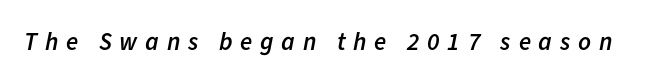
Characters are canted at an angle relative to the baseline's perpendicular. Is the letter spacing exaggerated? Yes — the characters are pushed far apart. A fair bit of extra ink — the face is semibold, not bold. Anything drawn beneath the words? Only blank space.
